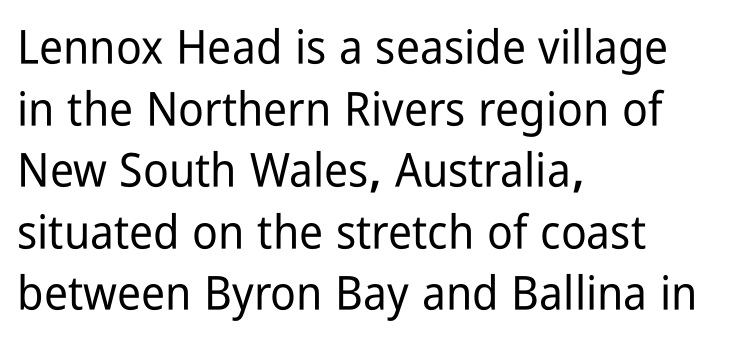
{"serif": "no", "italic": "no", "width": "condensed", "stroke_contrast": "low", "x_height": "medium", "monospaced": "no", "underline": "no", "align": "left", "line_spacing": "normal", "line_spacing_ratio": 1.31, "letter_spacing": "normal", "letter_spacing_em": 0.0, "glyph_px": 47}
